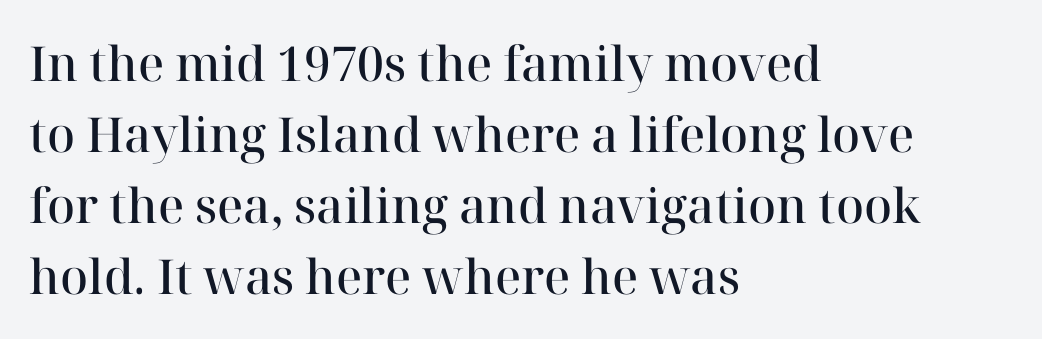
{"serif": "yes", "italic": "no", "bold": "semi", "weight": "semibold", "width": "normal", "stroke_contrast": "high", "x_height": "medium", "monospaced": "no", "underline": "no", "align": "left", "line_spacing": "normal", "line_spacing_ratio": 1.48, "letter_spacing": "normal", "letter_spacing_em": 0.0, "glyph_px": 48}
